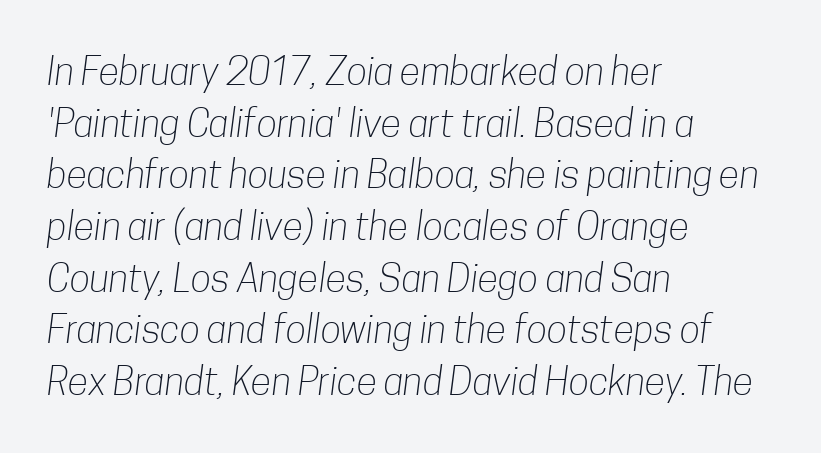
Q: Is the text bold? A: No.
Q: Is the typeface a serif or a sans-serif typeface? A: Sans-serif.
Q: Is the text underlined? A: No.
Q: How is the paragraph aligned? A: Left-aligned.
Q: Is the spacing between letters normal or unusually wide? A: Normal.
Q: Is the spacing between lines tight, normal or loose? A: Normal.
Q: Width (condensed, normal, or wide)? A: Condensed.
Q: Stroke contrast? A: Low.
Q: x-height? A: Medium.
Q: Monospaced? A: No.
